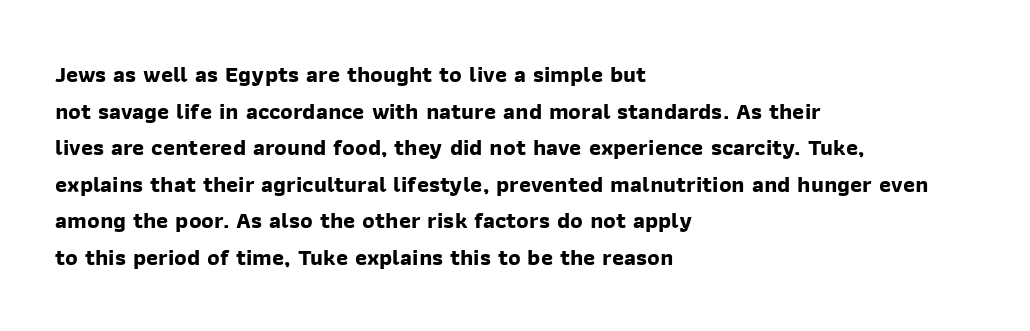
The image shows 23 px bold type; set left-aligned, normal line spacing (1.59x), normal letter spacing, not underlined.
